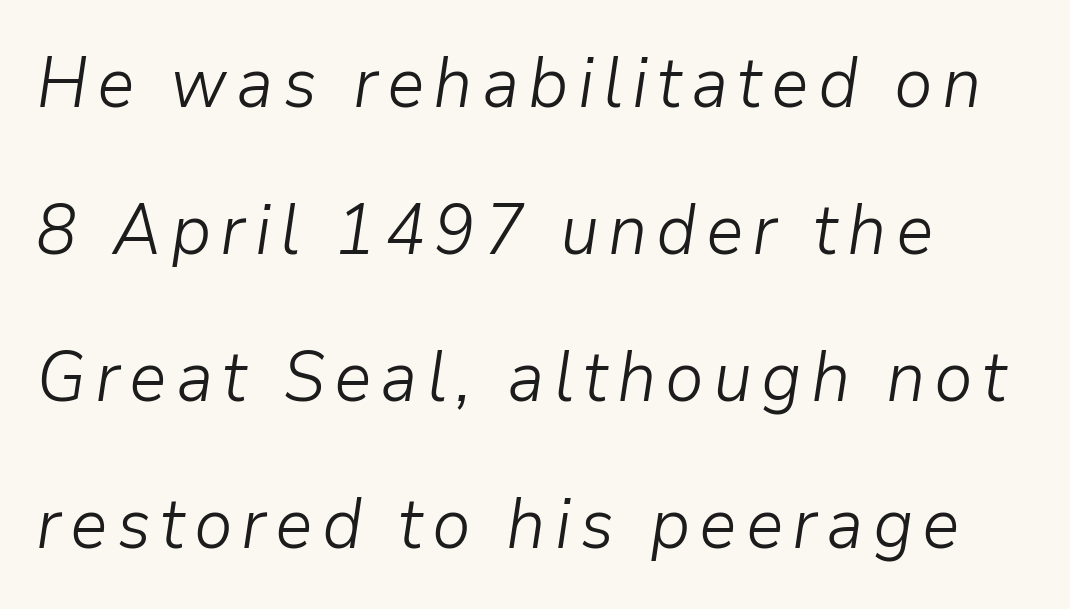
{"italic": "yes", "lean": "right", "slant_degrees": 9, "bold": "no", "weight": "light", "width": "normal", "stroke_contrast": "low", "x_height": "medium", "monospaced": "no", "underline": "no", "align": "left", "line_spacing": "loose", "line_spacing_ratio": 2.1, "glyph_px": 70}
